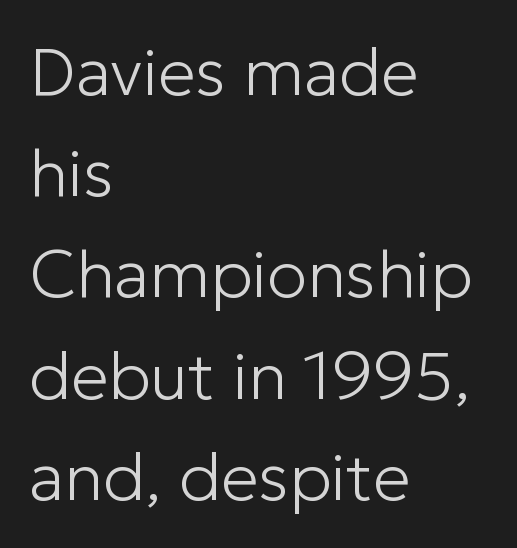
Short and long lines alike share a common starting point at left. Vertical strokes here are truly vertical. Note the varied advance widths — an 'i' is clearly narrower than an 'm'. Students, observe: this is what conventionally led text looks like. The zone under the glyphs is completely vacant.
